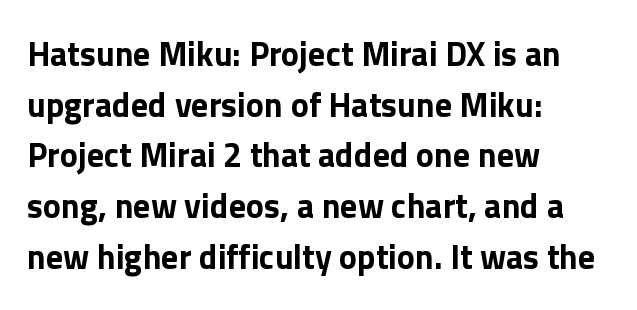
Honestly, there is no underline to notice here at all. Is there much room between lines? A standard amount, neither cramped nor airy. Spacing verdict: proportional, widths tailored to each character. The type is set solid horizontally, with unmodified tracking. Is this a sans? Yes — the strokes have no serifs. Students, this is bold: see how much ink each stroke carries.
